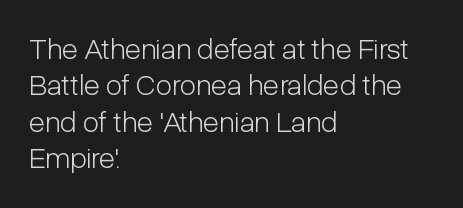
{"serif": "no", "italic": "no", "bold": "no", "weight": "light", "width": "condensed", "stroke_contrast": "low", "x_height": "medium", "monospaced": "no", "underline": "no", "align": "left", "line_spacing_ratio": 1.21, "letter_spacing": "normal", "letter_spacing_em": 0.0, "glyph_px": 30}
